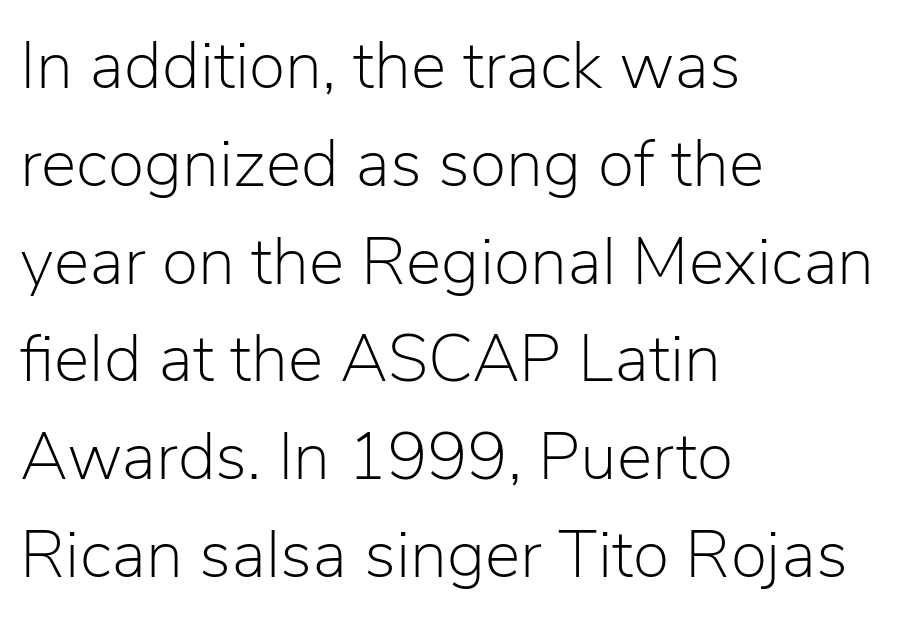
{"serif": "no", "italic": "no", "bold": "no", "weight": "light", "width": "normal", "stroke_contrast": "low", "x_height": "medium", "monospaced": "no", "underline": "no", "align": "left", "line_spacing": "normal", "line_spacing_ratio": 1.46, "letter_spacing": "normal", "letter_spacing_em": 0.0, "glyph_px": 67}
